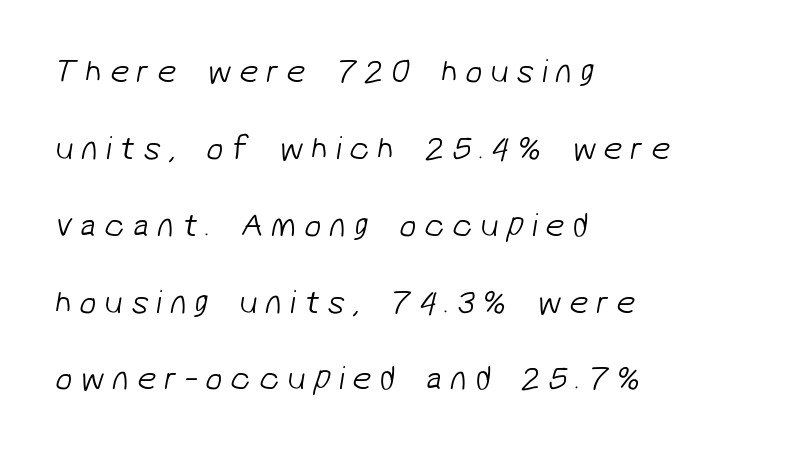
These lines are rendered in a variable-pitch font. These lines have a slow, spaced-out rhythm from letter to letter. The space directly below the letters is spotless. The rendering anchors every line to the left-hand side.
